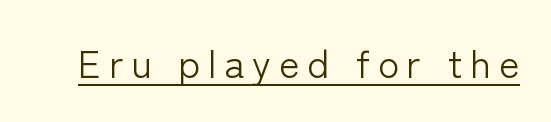
Q: Is the text bold? A: No.
Q: Is the text italic (slanted)? A: No, it is upright.
Q: Is the typeface a serif or a sans-serif typeface? A: Sans-serif.
Q: Is the text underlined? A: Yes.
Q: Is the spacing between letters normal or unusually wide? A: Unusually wide.
Q: Width (condensed, normal, or wide)? A: Normal.
Q: Stroke contrast? A: Low.
Q: x-height? A: Medium.
Q: Monospaced? A: No.
